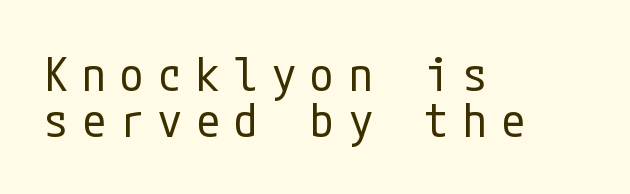
The image shows 47 px regular-weight, condensed sans-serif type, upright; set left-aligned, tight line spacing (0.98x), unusually wide letter spacing (+0.31 em), not underlined; low stroke contrast and a medium x-height.
